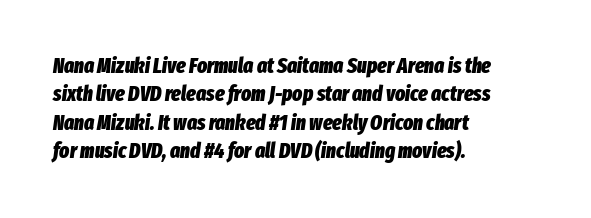
Slanted lettering throughout. Short and long lines alike share a common starting point at left. Students, this is bold: see how much ink each stroke carries. Check under the words: just untouched page.
